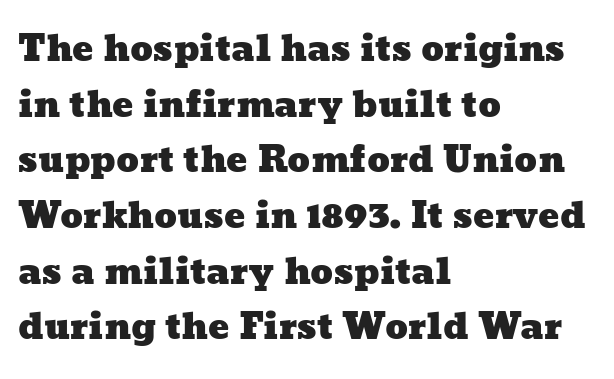
{"width": "wide", "stroke_contrast": "low", "x_height": "medium", "monospaced": "no", "underline": "no", "align": "left", "line_spacing": "normal", "line_spacing_ratio": 1.59, "letter_spacing": "normal", "letter_spacing_em": 0.0, "glyph_px": 35}
